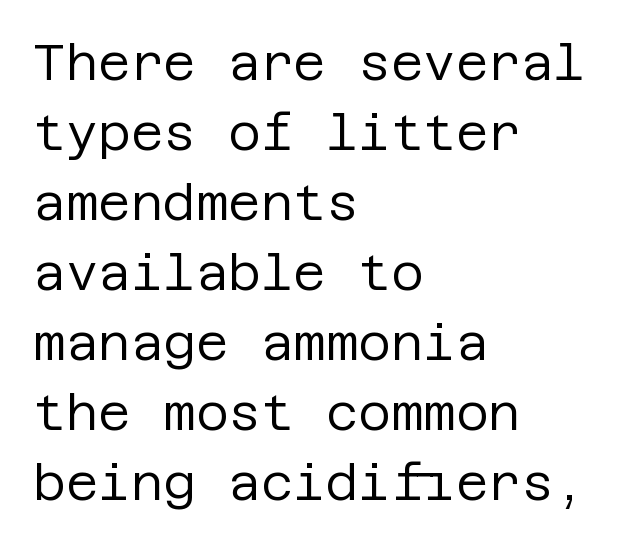
{"serif": "no", "italic": "no", "bold": "no", "weight": "regular", "width": "normal", "stroke_contrast": "low", "x_height": "large", "underline": "no", "align": "left", "line_spacing": "normal", "line_spacing_ratio": 1.4, "letter_spacing": "normal", "letter_spacing_em": 0.0, "glyph_px": 50}
